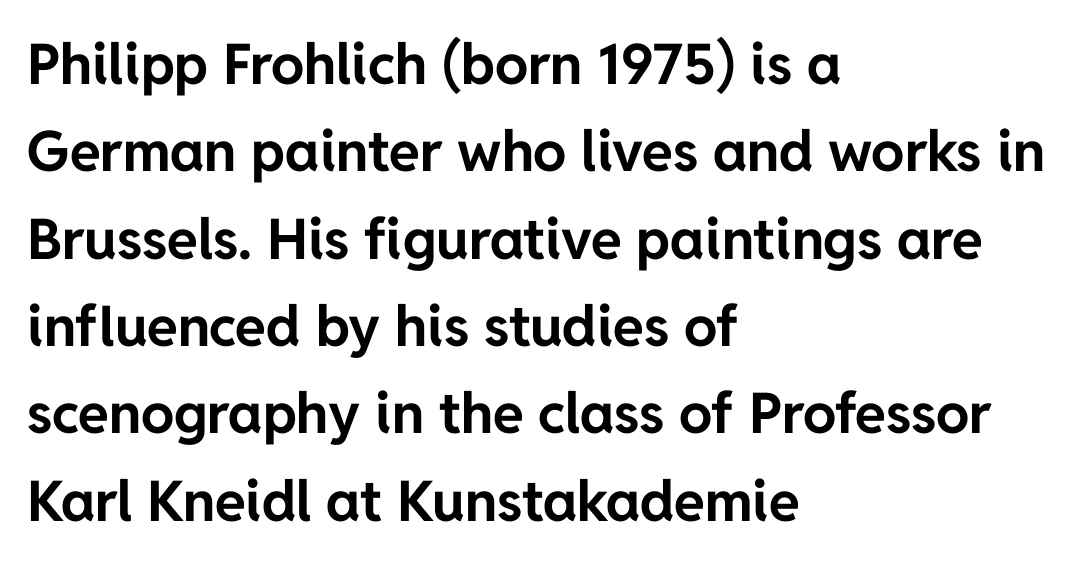
{"serif": "no", "italic": "no", "bold": "yes", "weight": "bold", "width": "normal", "stroke_contrast": "low", "x_height": "medium", "monospaced": "no", "underline": "no", "align": "left", "line_spacing": "normal", "line_spacing_ratio": 1.56, "letter_spacing": "normal", "letter_spacing_em": 0.0, "glyph_px": 56}
